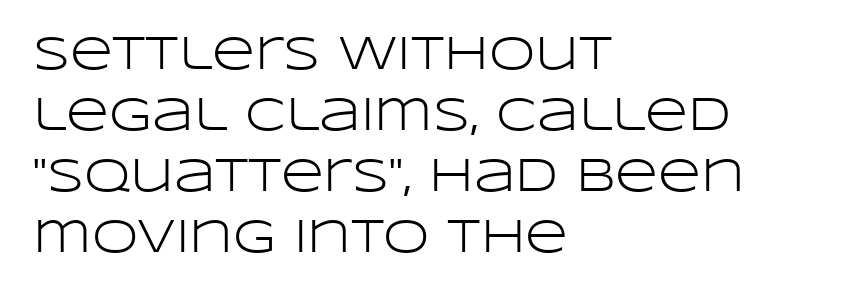
{"serif": "no", "italic": "no", "bold": "no", "weight": "light", "width": "wide", "stroke_contrast": "low", "x_height": "large", "monospaced": "no", "underline": "no", "align": "left", "line_spacing": "normal", "line_spacing_ratio": 1.3, "letter_spacing": "normal", "letter_spacing_em": 0.0, "glyph_px": 47}
